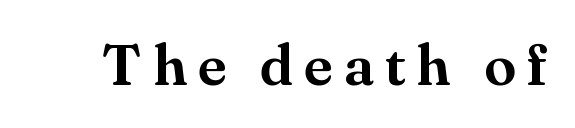
Q: Is the text italic (slanted)? A: No, it is upright.
Q: Is the typeface a serif or a sans-serif typeface? A: Serif.
Q: Is the text underlined? A: No.
Q: Width (condensed, normal, or wide)? A: Normal.
Q: Stroke contrast? A: Medium.
Q: x-height? A: Small.
Q: Monospaced? A: No.
